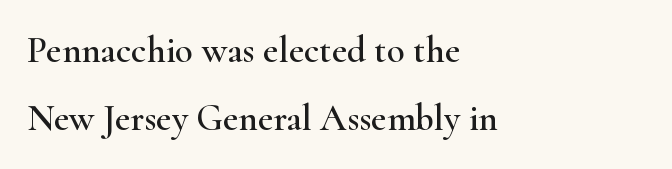
The image shows 37 px wide serif type, upright; set left-aligned, line spacing 1.85x, normal letter spacing, not underlined; high stroke contrast and a small x-height.
